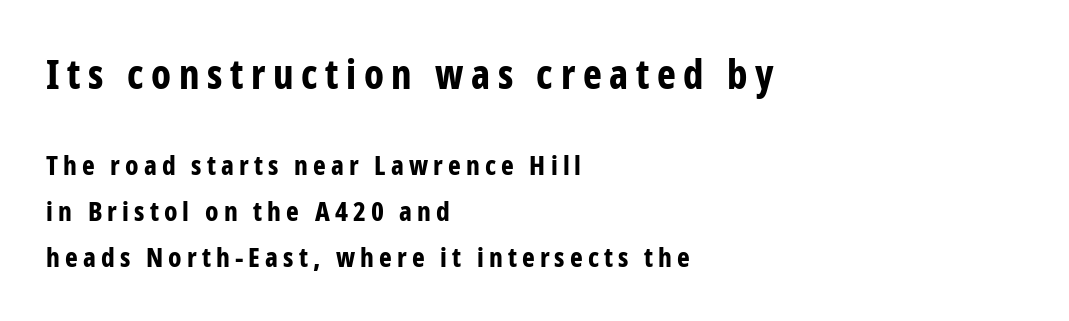
The characters look thick and weighty, a clear bold. This sample uses an upright cut, with every glyph sitting square on the baseline. Is this a sans? Yes — the strokes have no serifs. Students, observe: this is what conventionally led text looks like. A student would call this left alignment; a typographer would say flush left, rag right.
